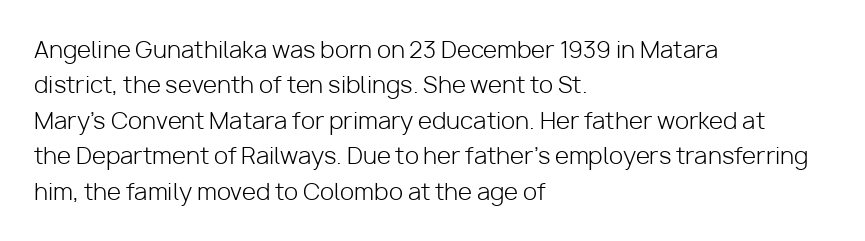
Q: Is the text bold? A: No.
Q: Is the text italic (slanted)? A: No, it is upright.
Q: Is the text underlined? A: No.
Q: How is the paragraph aligned? A: Left-aligned.
Q: Is the spacing between letters normal or unusually wide? A: Normal.
Q: Is the spacing between lines tight, normal or loose? A: Normal.
